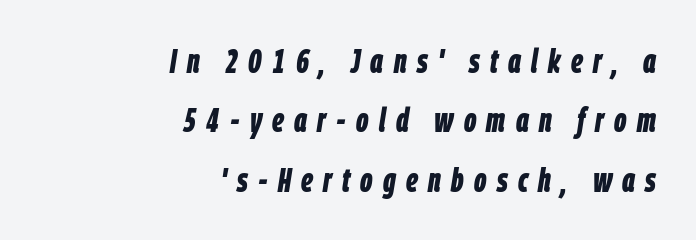
{"italic": "yes", "lean": "right", "slant_degrees": 9, "bold": "yes", "weight": "bold", "width": "condensed", "stroke_contrast": "low", "x_height": "large", "monospaced": "no", "underline": "no", "align": "right", "line_spacing_ratio": 1.75, "letter_spacing": "wide", "letter_spacing_em": 0.3, "glyph_px": 34}
